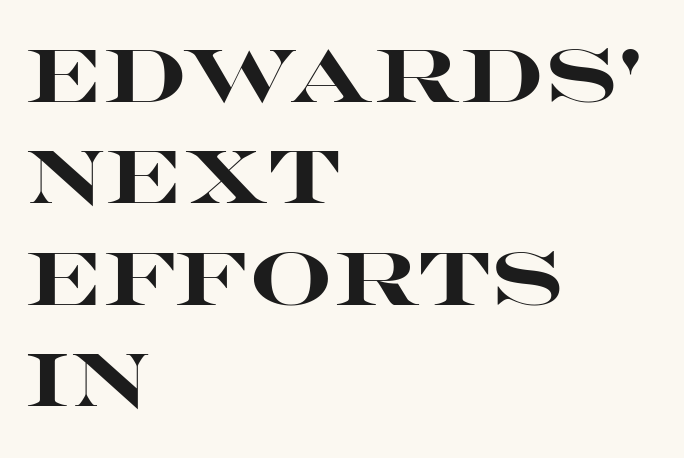
{"italic": "no", "bold": "yes", "weight": "heavy", "width": "wide", "stroke_contrast": "high", "x_height": "large", "monospaced": "no", "underline": "no", "align": "left", "line_spacing": "normal", "line_spacing_ratio": 1.37, "letter_spacing": "normal", "letter_spacing_em": 0.0, "glyph_px": 74}
